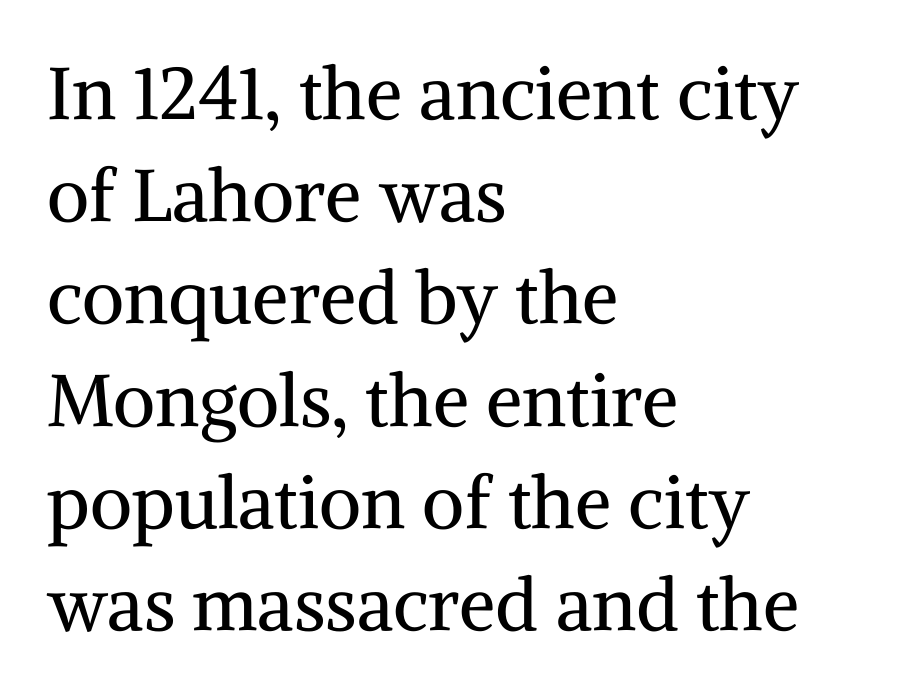
A light-to-regular cut is what we see here. Is this a sans? No — the strokes have serifs. The string is rendered with underlining switched off. Ascenders rise straight up at ninety degrees. Look at the tracking — it's just the regular setting, nothing added. A typesetter would call this proportional, since set widths differ per character.
